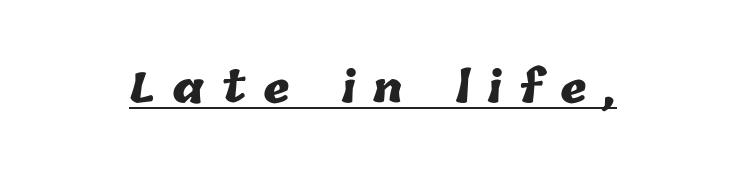
Plenty of ink on the page — the face is bold. Does extra space separate the letters? Yes, quite a lot of it. You could not count columns in this text — the font is proportionally spaced. Beneath each row of characters lies a ruled line.
